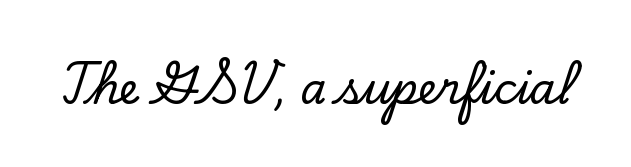
The image shows 42 px serif type; set normal letter spacing, not underlined; low stroke contrast and a small x-height.
